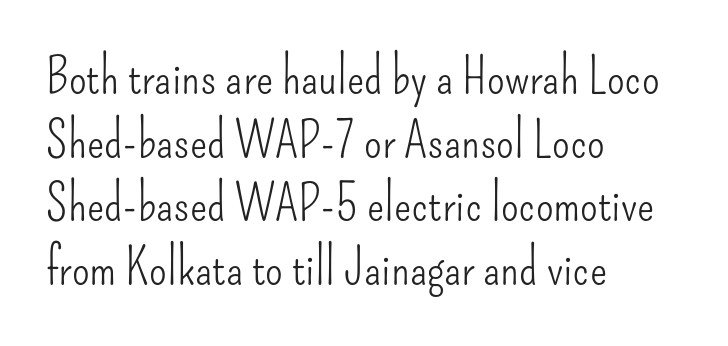
The image shows 51 px light, condensed sans-serif type, upright; set left-aligned, normal line spacing (1.25x), normal letter spacing, not underlined; low stroke contrast and a small x-height.
